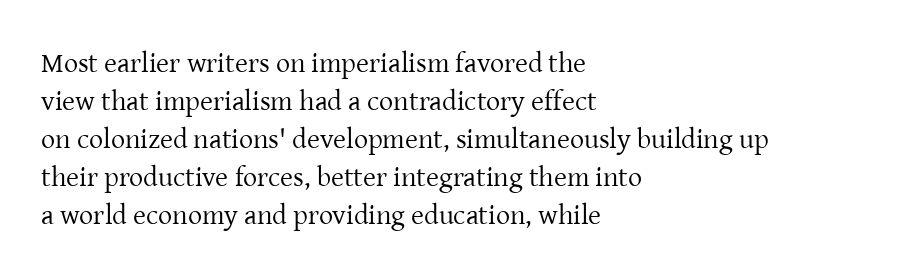
Vertical strokes here are truly vertical. Quick note: interline space is typical. Nothing unusual about the tracking: characters are spaced as the font intends. This rendering uses left alignment, leaving the right contour irregular. Does the type have serifs? Yes, each stem ends in a small foot. Each letter keeps its own natural width here, so spacing adapts to shape.
